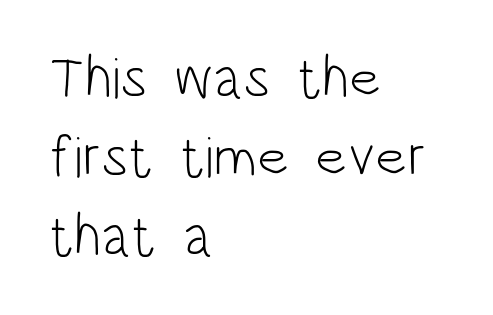
The rendering shows plain stroke endings on the letterforms — a sans-serif design. Each line starts at the same left margin while the right side varies. What's the leading like? Ordinary, nothing unusual. Designer's note — italics off, roman on. A light-to-regular cut is what we see here. The letters advance in unequal steps, a hallmark of proportional type.
